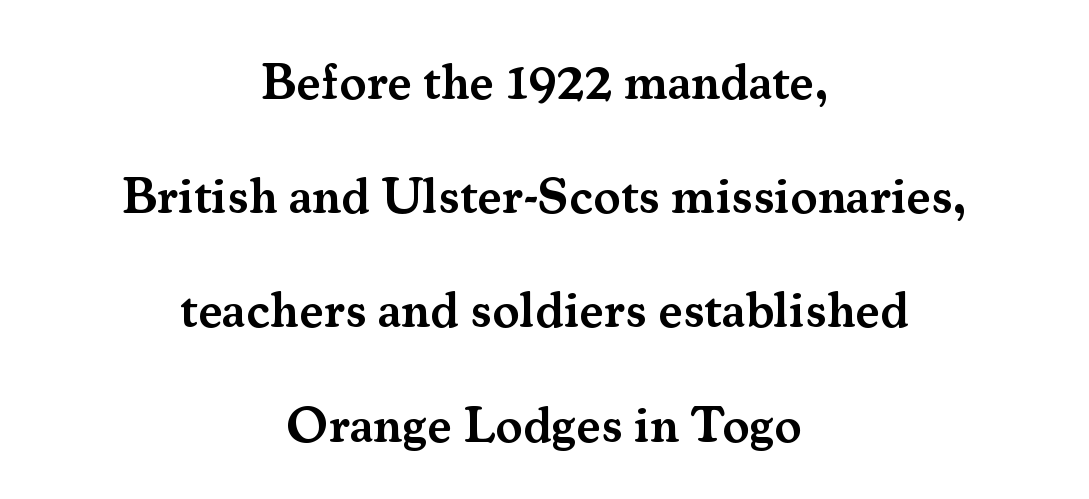
{"serif": "yes", "italic": "no", "bold": "semi", "weight": "semibold", "width": "normal", "stroke_contrast": "medium", "x_height": "small", "monospaced": "no", "underline": "no", "align": "center", "line_spacing": "loose", "line_spacing_ratio": 2.24, "letter_spacing": "normal", "letter_spacing_em": 0.0, "glyph_px": 51}
